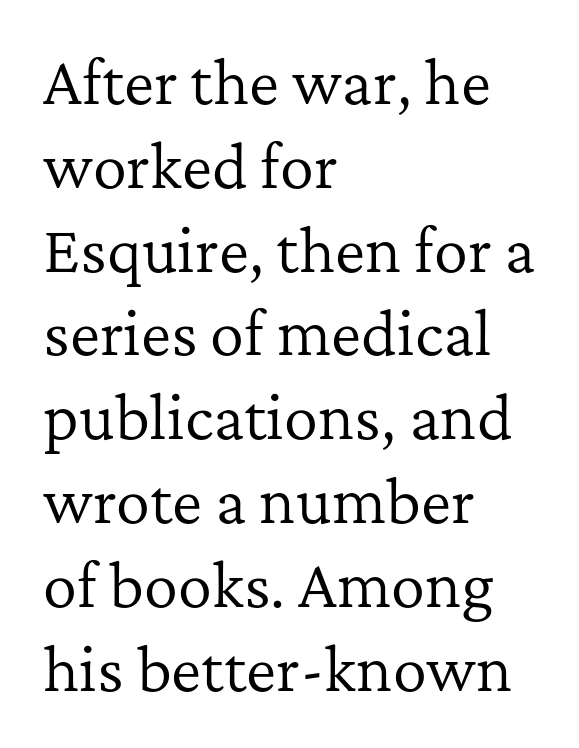
Q: Is the text bold? A: No.
Q: Is the text italic (slanted)? A: No, it is upright.
Q: Is the typeface a serif or a sans-serif typeface? A: Serif.
Q: Is the text underlined? A: No.
Q: How is the paragraph aligned? A: Left-aligned.
Q: Is the spacing between letters normal or unusually wide? A: Normal.
Q: Is the spacing between lines tight, normal or loose? A: Normal.
Q: Width (condensed, normal, or wide)? A: Normal.
Q: Stroke contrast? A: Low.
Q: x-height? A: Medium.
Q: Monospaced? A: No.
